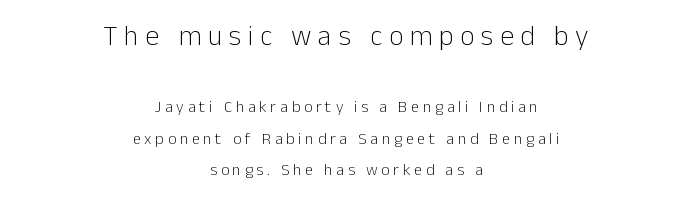
{"serif": "no", "italic": "no", "bold": "no", "weight": "light", "width": "normal", "stroke_contrast": "low", "x_height": "medium", "monospaced": "no", "underline": "no", "align": "center", "line_spacing": "loose", "line_spacing_ratio": 1.98, "letter_spacing": "wide", "letter_spacing_em": 0.24, "larger_block": "first", "size_ratio": 1.75, "glyph_px": 28}
